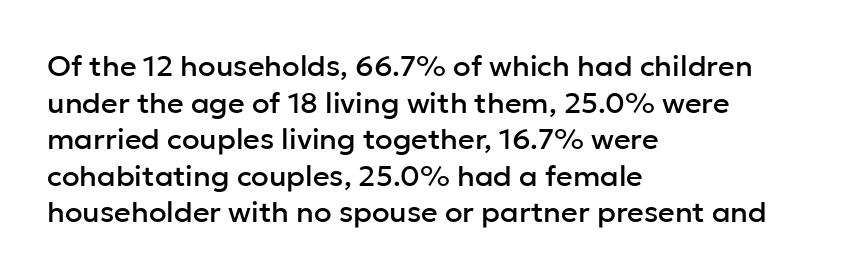
{"serif": "no", "italic": "no", "width": "normal", "stroke_contrast": "low", "x_height": "medium", "monospaced": "no", "underline": "no", "align": "left", "line_spacing": "normal", "line_spacing_ratio": 1.26, "letter_spacing": "normal", "letter_spacing_em": 0.0, "glyph_px": 29}
